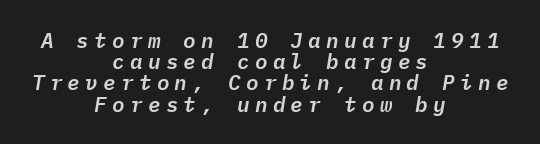
Q: Is the text italic (slanted)? A: Yes, it leans right by about 9 degrees.
Q: Is the text underlined? A: No.
Q: How is the paragraph aligned? A: Centered.
Q: Is the spacing between letters normal or unusually wide? A: Unusually wide.
Q: Is the spacing between lines tight, normal or loose? A: Tight.
